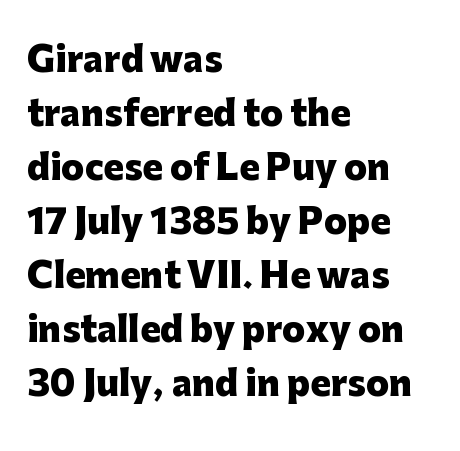
Q: Is the text bold? A: Yes.
Q: Is the text italic (slanted)? A: No, it is upright.
Q: Is the typeface a serif or a sans-serif typeface? A: Sans-serif.
Q: Is the text underlined? A: No.
Q: How is the paragraph aligned? A: Left-aligned.
Q: Is the spacing between letters normal or unusually wide? A: Normal.
Q: Is the spacing between lines tight, normal or loose? A: Normal.
Q: Width (condensed, normal, or wide)? A: Normal.
Q: Stroke contrast? A: Low.
Q: x-height? A: Medium.
Q: Monospaced? A: No.
